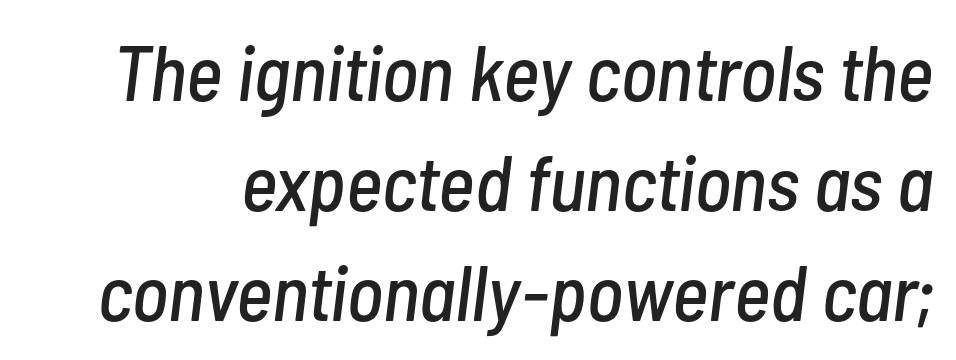
The image shows 78 px condensed type, italic (leaning right); set normal line spacing (1.41x), normal letter spacing, not underlined; low stroke contrast and a medium x-height.
